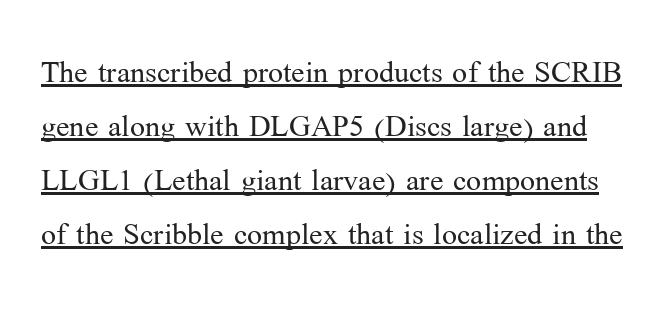
{"serif": "yes", "italic": "no", "bold": "no", "weight": "light", "width": "normal", "stroke_contrast": "medium", "x_height": "medium", "monospaced": "no", "underline": "yes", "line_spacing": "normal", "line_spacing_ratio": 1.35, "letter_spacing": "normal", "letter_spacing_em": 0.0, "glyph_px": 40}
